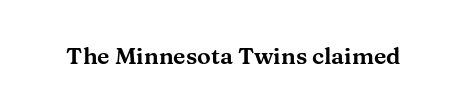
Each word holds together tightly as a unit, with standard inter-letter gaps. Posture: upright roman. The specimen omits any rule beneath the text block's lines.
